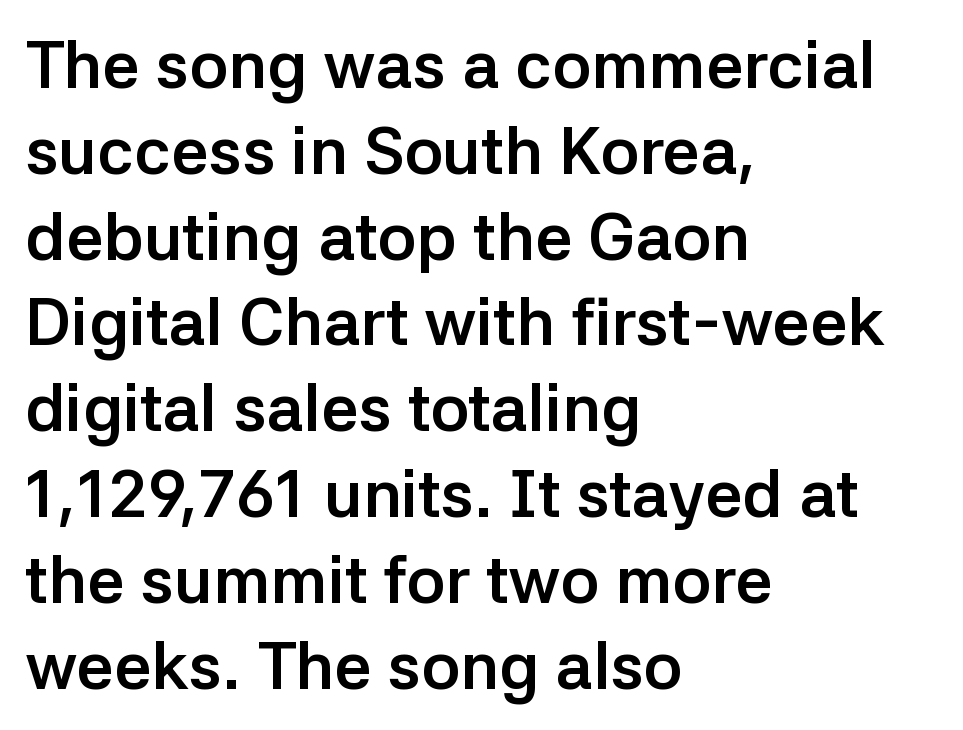
The image shows 66 px semibold sans-serif type, upright; set left-aligned, normal line spacing (1.3x), normal letter spacing, not underlined; low stroke contrast and a medium x-height.
